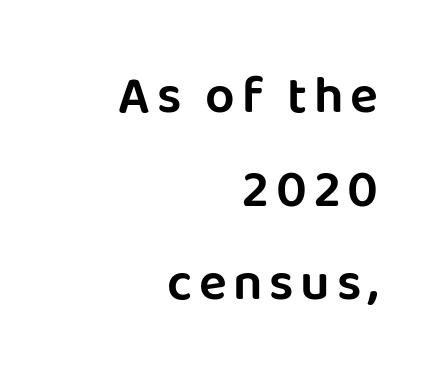
No word sits above an underline. The letters carry no serifs — their stems end cleanly without finishing strokes. Posture: straight, roman, zero tilt. You could not count columns in this text — the font is proportionally spaced. The passage is arranged like a letterhead date or caption credit — flush right.
